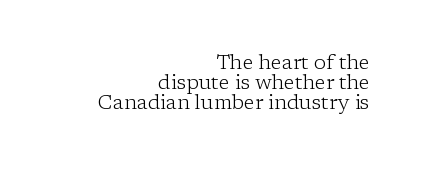
{"italic": "no", "bold": "no", "underline": "no", "align": "right", "line_spacing": "tight", "line_spacing_ratio": 1.0, "letter_spacing": "normal", "letter_spacing_em": 0.0, "glyph_px": 20}
